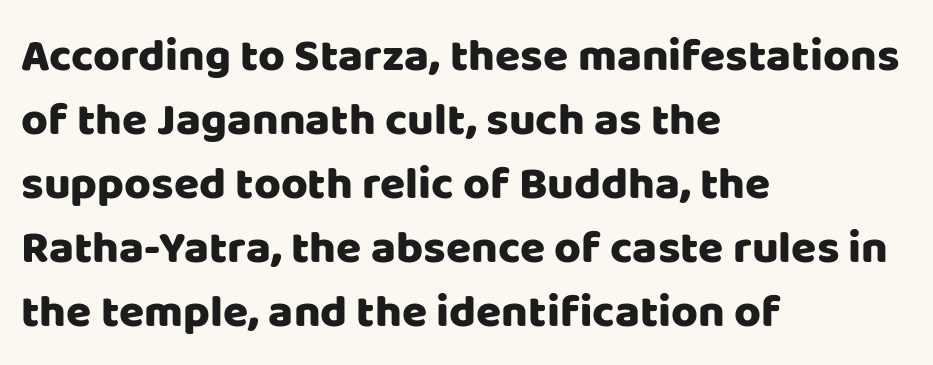
Horizontally, the lines are justified to the leading edge only. A typesetter would mark this as roman, not italic. Glance below the letters and you will spot only blank space. Do the characters align in a grid? No, the font is proportional.
